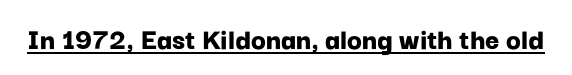
The image shows 31 px bold sans-serif type, upright; set normal letter spacing, underlined; low stroke contrast and a medium x-height.
